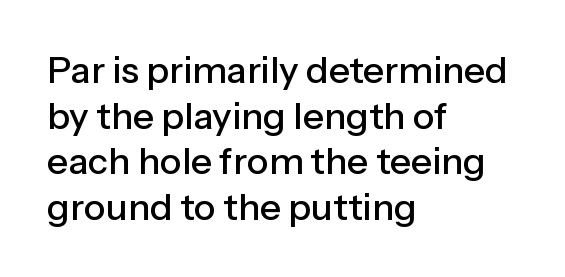
The image shows 37 px sans-serif type, upright; set left-aligned, line spacing 1.23x, normal letter spacing, not underlined; low stroke contrast and a medium x-height.
